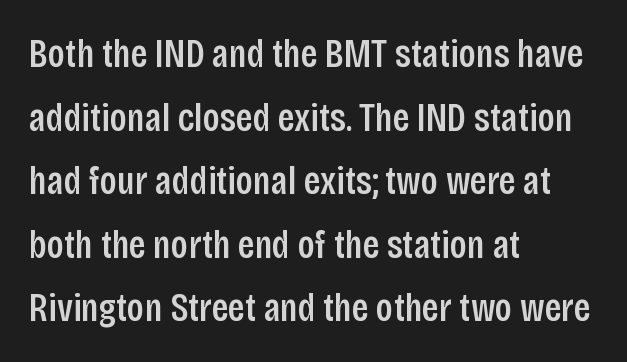
{"serif": "no", "italic": "no", "width": "condensed", "stroke_contrast": "low", "x_height": "large", "monospaced": "no", "underline": "no", "align": "left", "line_spacing": "normal", "line_spacing_ratio": 1.59, "letter_spacing": "normal", "letter_spacing_em": 0.0, "glyph_px": 40}
